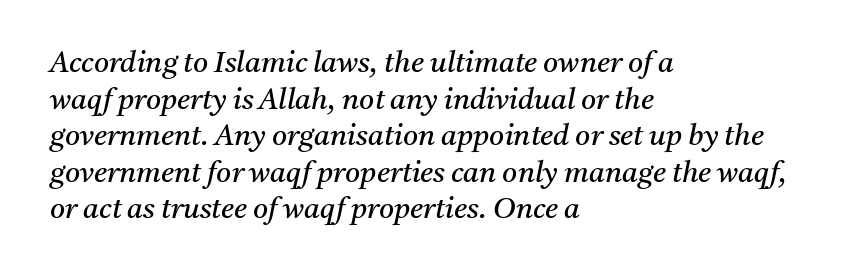
The image shows 29 px regular-weight serif type, italic (leaning right); set left-aligned, normal line spacing (1.26x), normal letter spacing, not underlined; medium stroke contrast and a medium x-height.
